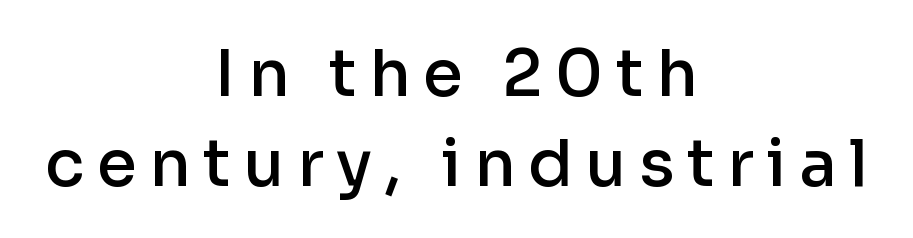
The image shows 65 px semibold sans-serif type, upright; set centered, normal line spacing (1.39x), not underlined; low stroke contrast and a medium x-height.
